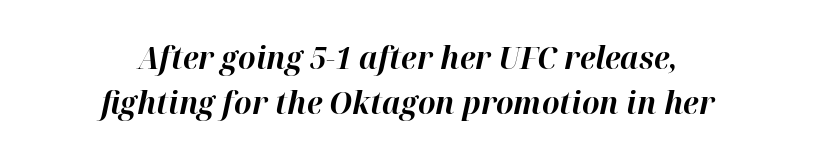
The image shows 31 px bold type, italic (leaning right); set centered, normal line spacing (1.45x), normal letter spacing, not underlined; high stroke contrast and a medium x-height.
